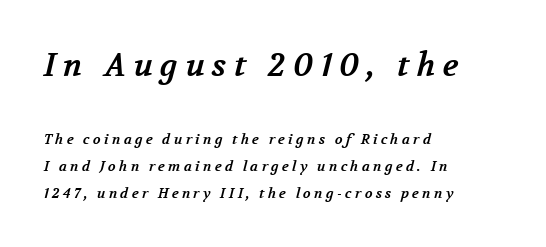
What kind of face is this? One with serifs. The string is rendered with underlining switched off. Does extra space separate the letters? Yes, quite a lot of it. Proportional: the letters do not fall into vertical columns. Every letter is thick-stroked: bold, no question. Successive baselines arrive slowly, with a big drop between each.
